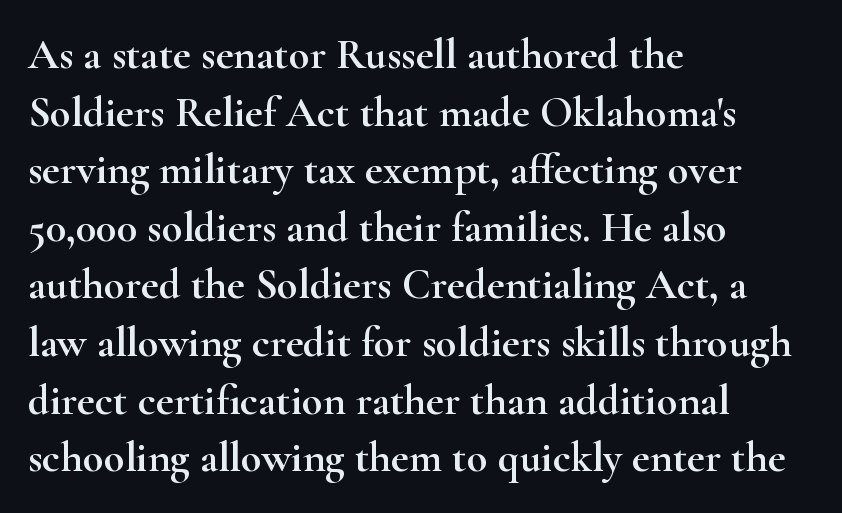
{"serif": "yes", "italic": "no", "width": "wide", "stroke_contrast": "high", "x_height": "small", "monospaced": "no", "underline": "no", "align": "left", "line_spacing": "normal", "line_spacing_ratio": 1.34, "letter_spacing": "normal", "letter_spacing_em": 0.0, "glyph_px": 43}
